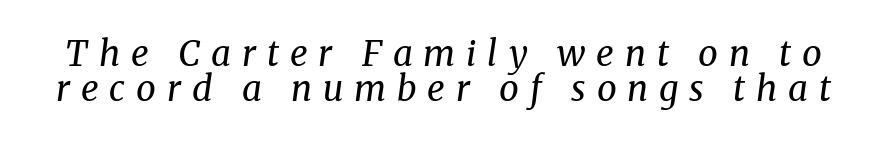
{"serif": "yes", "italic": "yes", "lean": "right", "slant_degrees": 8, "bold": "no", "weight": "regular", "width": "normal", "stroke_contrast": "medium", "x_height": "medium", "monospaced": "no", "underline": "no", "line_spacing": "tight", "line_spacing_ratio": 0.99, "letter_spacing": "wide", "letter_spacing_em": 0.31, "glyph_px": 35}
